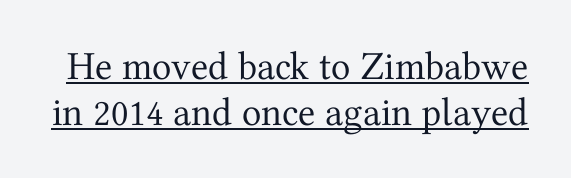
The image shows 40 px regular-weight serif type, upright; set tight line spacing (1.14x), normal letter spacing, underlined; medium stroke contrast and a medium x-height.
